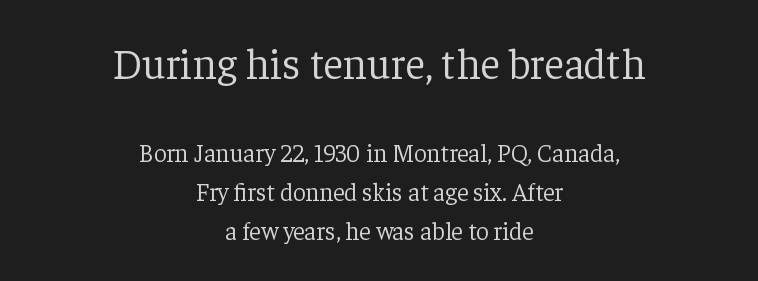
Q: Is the text bold? A: No.
Q: Is the text italic (slanted)? A: No, it is upright.
Q: Is the typeface a serif or a sans-serif typeface? A: Serif.
Q: Is the text underlined? A: No.
Q: How is the paragraph aligned? A: Centered.
Q: Is the spacing between letters normal or unusually wide? A: Normal.
Q: Is the spacing between lines tight, normal or loose? A: Normal.
Q: Which block of text is set in a larger size, the first (top) or the second (bottom)? A: The first (top) one.
Q: Width (condensed, normal, or wide)? A: Normal.
Q: Stroke contrast? A: Low.
Q: x-height? A: Medium.
Q: Monospaced? A: No.
